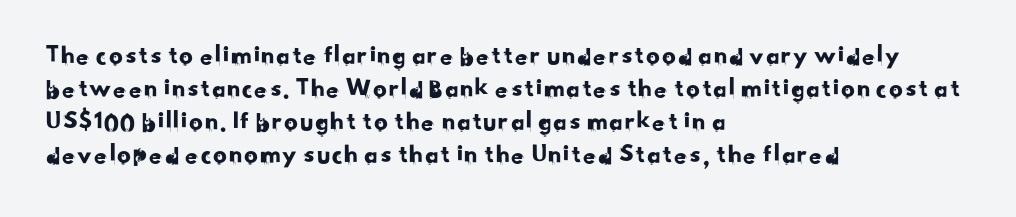
{"underline": "no", "align": "left", "line_spacing_ratio": 1.22, "letter_spacing": "normal", "letter_spacing_em": 0.0, "glyph_px": 27}
